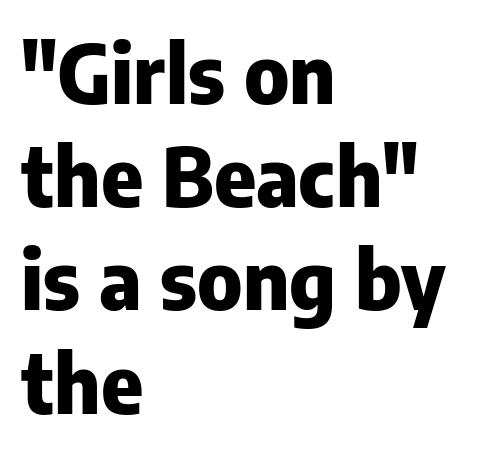
Q: Is the text bold? A: Yes.
Q: Is the text italic (slanted)? A: No, it is upright.
Q: Is the typeface a serif or a sans-serif typeface? A: Sans-serif.
Q: Is the text underlined? A: No.
Q: How is the paragraph aligned? A: Left-aligned.
Q: Is the spacing between letters normal or unusually wide? A: Normal.
Q: Is the spacing between lines tight, normal or loose? A: Normal.
Q: Width (condensed, normal, or wide)? A: Normal.
Q: Stroke contrast? A: Low.
Q: x-height? A: Medium.
Q: Monospaced? A: No.
